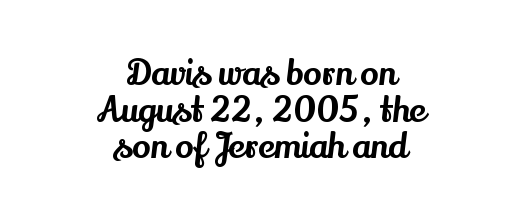
{"serif": "yes", "width": "normal", "stroke_contrast": "medium", "x_height": "small", "monospaced": "no", "underline": "no", "align": "center", "line_spacing": "tight", "line_spacing_ratio": 1.08, "letter_spacing": "normal", "letter_spacing_em": 0.0, "glyph_px": 34}
